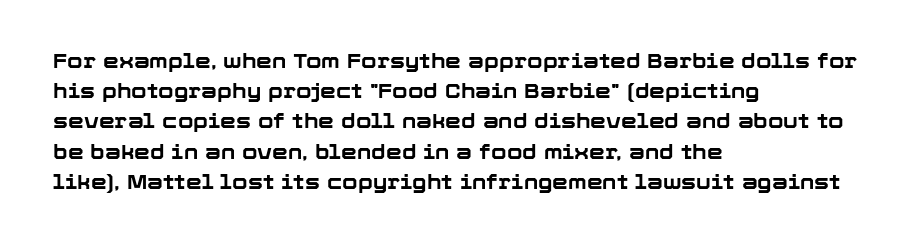
{"italic": "no", "bold": "yes", "underline": "no", "align": "left", "line_spacing": "normal", "line_spacing_ratio": 1.51, "letter_spacing": "normal", "letter_spacing_em": 0.0, "glyph_px": 20}
